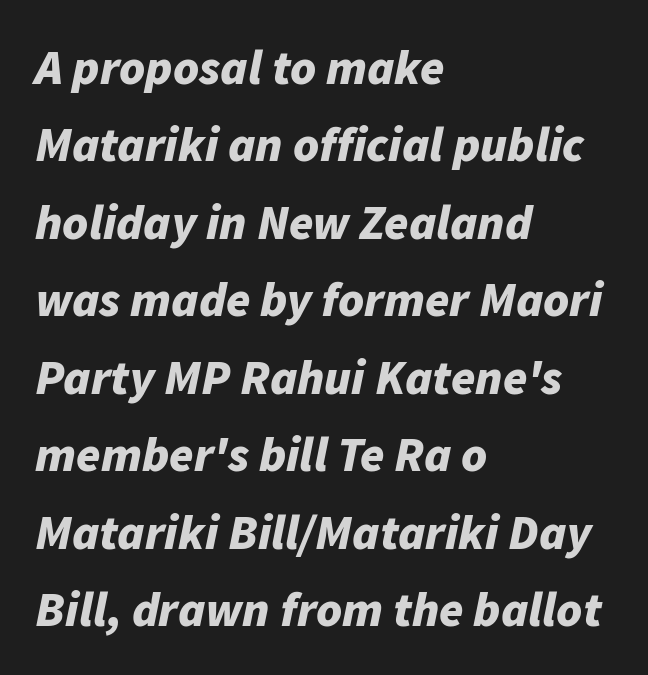
Q: Is the text bold? A: Yes.
Q: Is the text italic (slanted)? A: Yes, it leans right by about 11 degrees.
Q: Is the text underlined? A: No.
Q: How is the paragraph aligned? A: Left-aligned.
Q: Is the spacing between letters normal or unusually wide? A: Normal.
Q: Is the spacing between lines tight, normal or loose? A: Normal.
Q: Width (condensed, normal, or wide)? A: Normal.
Q: Stroke contrast? A: Low.
Q: x-height? A: Medium.
Q: Monospaced? A: No.
